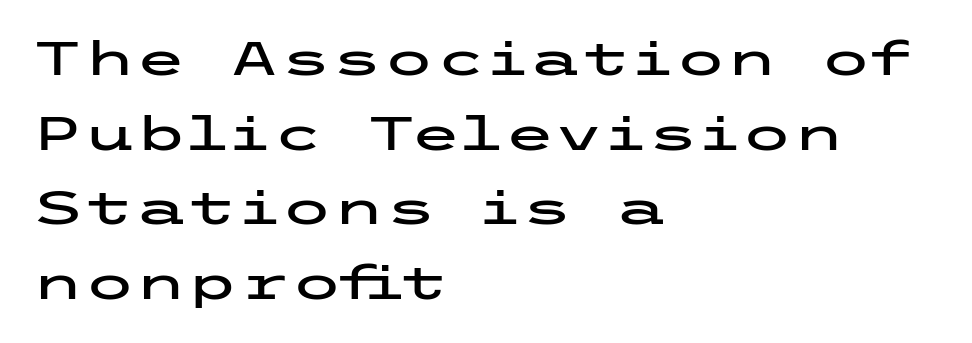
{"serif": "no", "italic": "no", "width": "wide", "stroke_contrast": "low", "x_height": "medium", "underline": "no", "align": "left", "line_spacing": "normal", "line_spacing_ratio": 1.59, "letter_spacing": "normal", "letter_spacing_em": 0.0, "glyph_px": 47}
